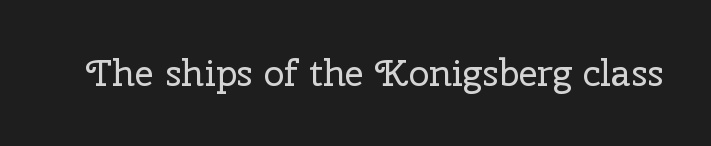
The image shows 37 px regular-weight serif type, upright; set normal letter spacing, not underlined; low stroke contrast and a medium x-height.
